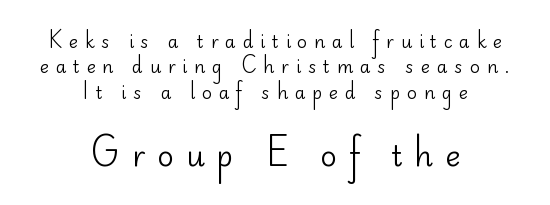
The passage shown is typed in a proportional face where columns would drift. Regarding serifs, this sample does without them. Beneath every word, the page is bare. Is there any slant? The stems are plumb. No chunkiness to these letters — they're not bold. The lines are quadded center.
